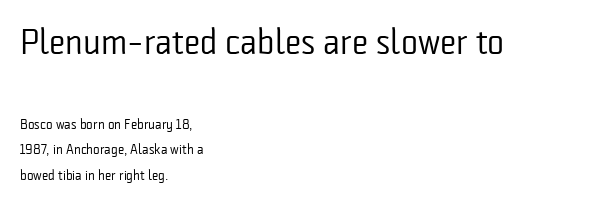
The image shows 36 px regular-weight, condensed sans-serif type, upright; set left-aligned, line spacing 1.83x, normal letter spacing, not underlined; the first (top) block is 2.57x larger; low stroke contrast and a medium x-height.
